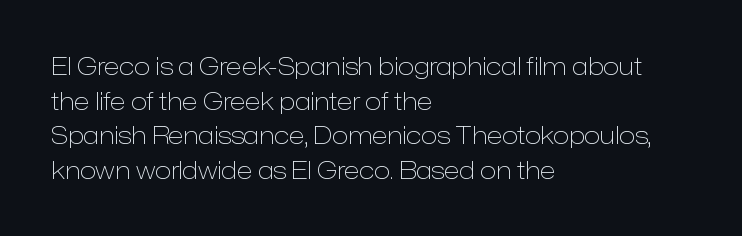
Regarding leading, the lines here are spaced in the standard way. The letters look calm and open, with moderate or lighter stems. Layout note: lines flush left. The rendering keeps characters at their native spacing. The lettering stays uniformly vertical, giving the passage a roman look. Underline: absent.
